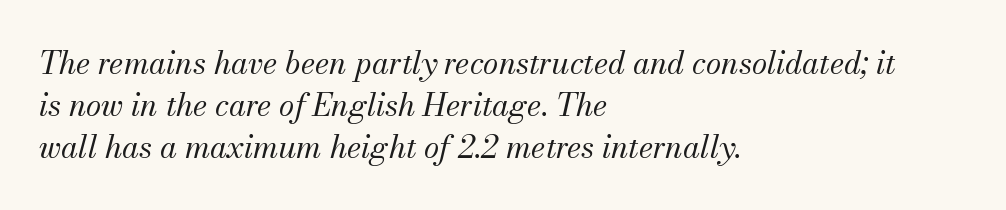
{"serif": "yes", "italic": "yes", "lean": "right", "slant_degrees": 13, "bold": "no", "weight": "regular", "width": "normal", "stroke_contrast": "medium", "x_height": "small", "monospaced": "no", "underline": "no", "align": "left", "line_spacing": "normal", "line_spacing_ratio": 1.35, "letter_spacing": "normal", "letter_spacing_em": 0.0, "glyph_px": 31}
